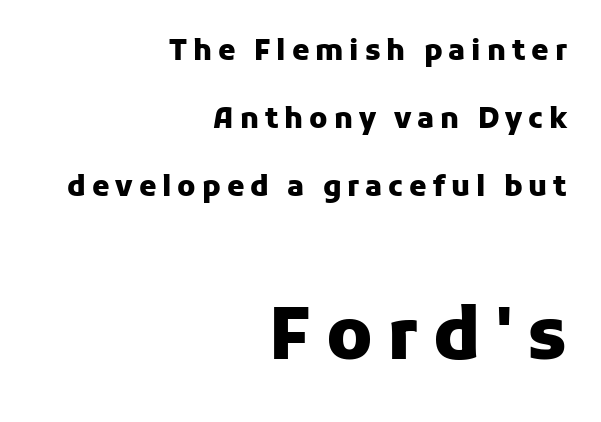
{"serif": "no", "italic": "no", "bold": "yes", "weight": "heavy", "width": "normal", "stroke_contrast": "low", "x_height": "medium", "monospaced": "no", "underline": "no", "align": "right", "line_spacing": "loose", "line_spacing_ratio": 2.43, "letter_spacing": "wide", "letter_spacing_em": 0.21, "larger_block": "second", "size_ratio": 2.54, "glyph_px": 71}
